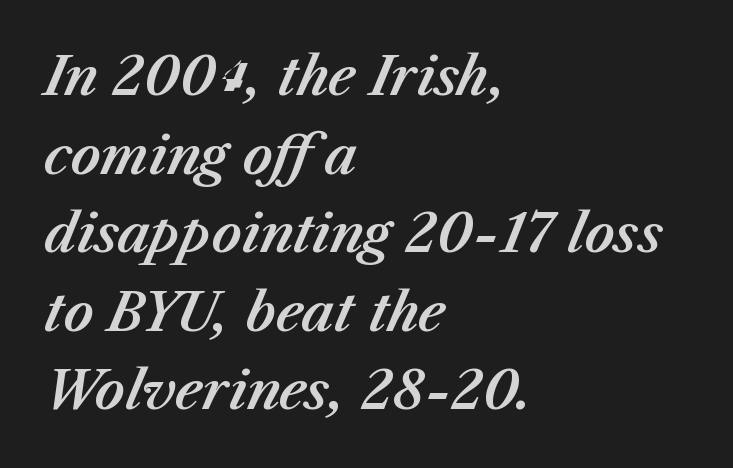
Q: Is the text italic (slanted)? A: Yes, it leans right by about 23 degrees.
Q: Is the text underlined? A: No.
Q: How is the paragraph aligned? A: Left-aligned.
Q: Is the spacing between letters normal or unusually wide? A: Normal.
Q: Is the spacing between lines tight, normal or loose? A: Normal.
Q: Width (condensed, normal, or wide)? A: Normal.
Q: Stroke contrast? A: Medium.
Q: x-height? A: Medium.
Q: Monospaced? A: No.
